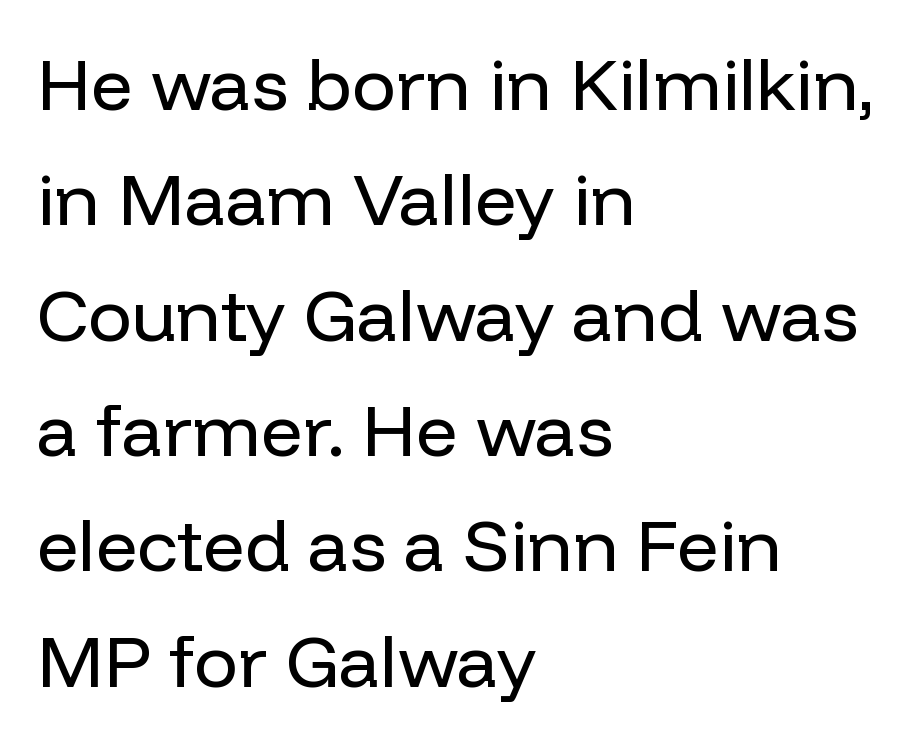
Q: Is the text bold? A: No.
Q: Is the text italic (slanted)? A: No, it is upright.
Q: Is the typeface a serif or a sans-serif typeface? A: Sans-serif.
Q: Is the text underlined? A: No.
Q: How is the paragraph aligned? A: Left-aligned.
Q: Is the spacing between letters normal or unusually wide? A: Normal.
Q: Is the spacing between lines tight, normal or loose? A: Normal.
Q: Width (condensed, normal, or wide)? A: Normal.
Q: Stroke contrast? A: Low.
Q: x-height? A: Medium.
Q: Monospaced? A: No.
